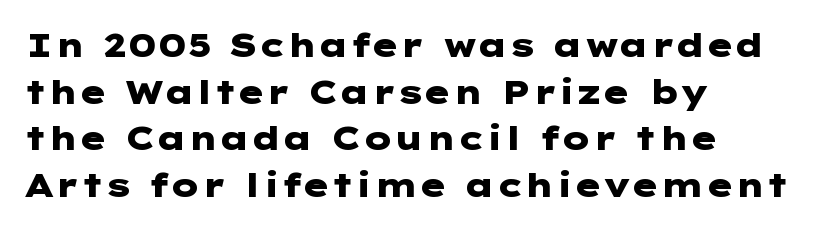
The image shows 33 px heavy, wide sans-serif type, upright; set left-aligned, normal line spacing (1.41x), normal letter spacing, not underlined; low stroke contrast and a medium x-height.
